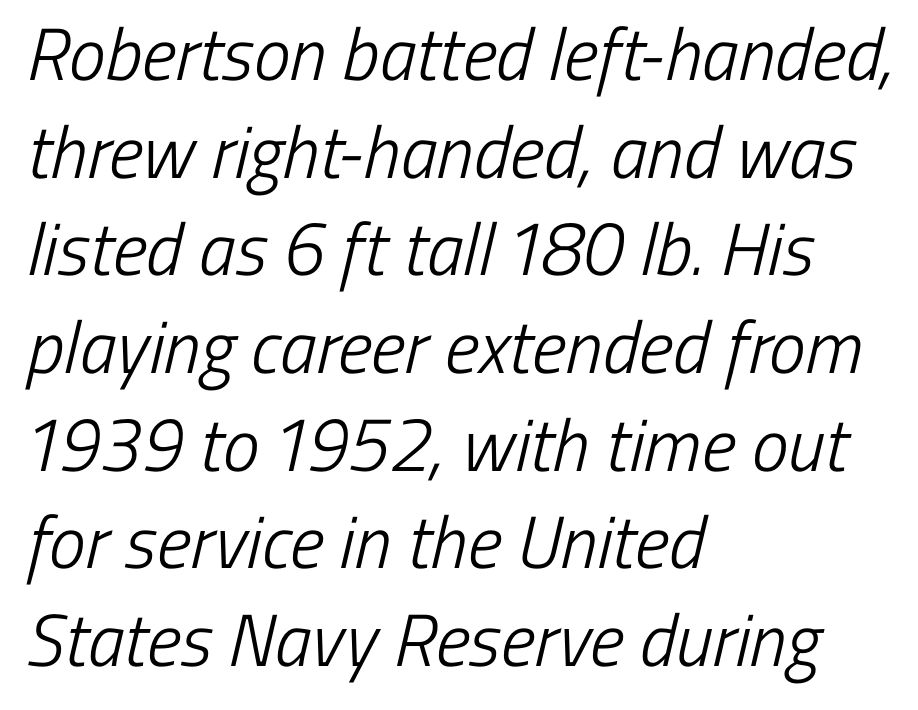
{"serif": "no", "bold": "no", "weight": "light", "width": "condensed", "stroke_contrast": "low", "x_height": "medium", "monospaced": "no", "underline": "no", "align": "left", "line_spacing": "normal", "line_spacing_ratio": 1.32, "letter_spacing": "normal", "letter_spacing_em": 0.0, "glyph_px": 74}
